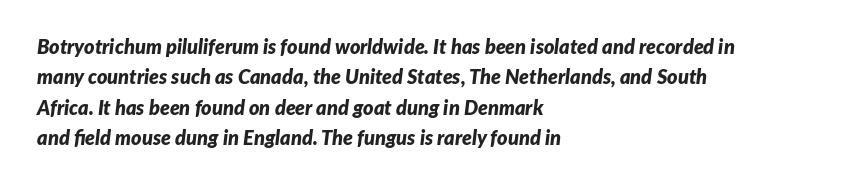
Q: Is the text bold? A: Yes.
Q: Is the text italic (slanted)? A: Yes, it leans right by about 7 degrees.
Q: Is the text underlined? A: No.
Q: How is the paragraph aligned? A: Left-aligned.
Q: Is the spacing between letters normal or unusually wide? A: Normal.
Q: Is the spacing between lines tight, normal or loose? A: Normal.
